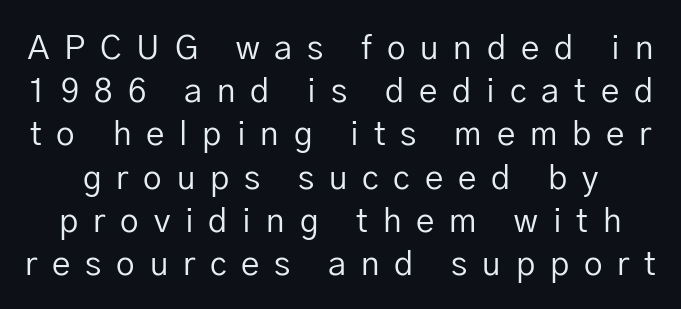
Character widths vary here, with narrow letters taking less room than wide ones. Tracking here is generous; glyphs stand well apart from one another. A clean baseline with only descenders dipping below it. What kind of face is this? One without serifs — a sans.
